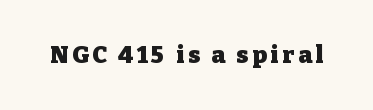
I'd describe the lettering as bold — thick and assertive. Quick note: underline off. It's the straight-up-and-down kind of type.
